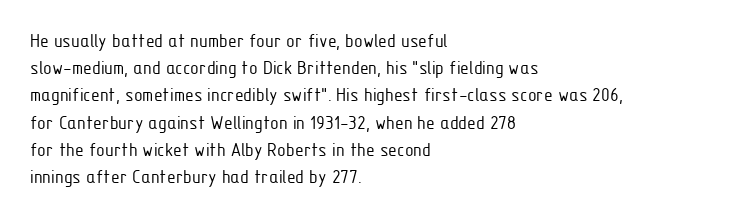
The image shows 20 px text type, upright; set left-aligned, normal line spacing (1.36x), normal letter spacing, not underlined.
